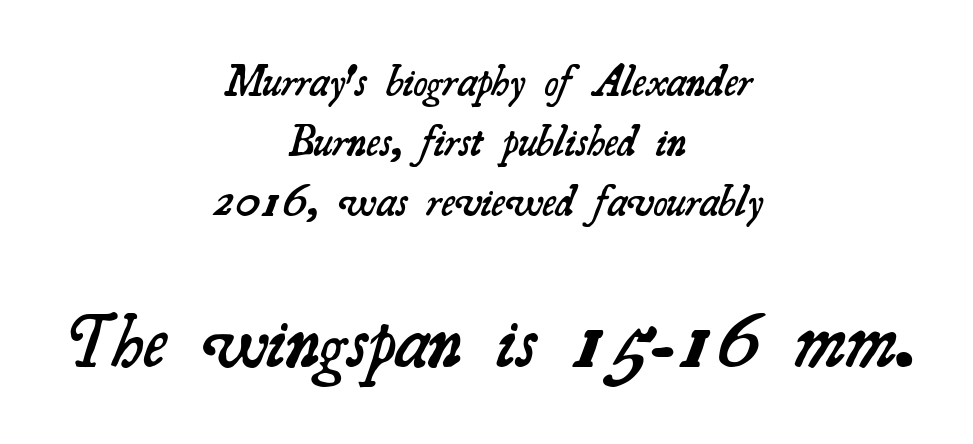
{"serif": "yes", "bold": "semi", "weight": "semibold", "width": "normal", "stroke_contrast": "medium", "x_height": "small", "monospaced": "no", "underline": "no", "align": "center", "line_spacing": "normal", "line_spacing_ratio": 1.4, "letter_spacing": "normal", "letter_spacing_em": 0.0, "larger_block": "second", "size_ratio": 1.74, "glyph_px": 75}
